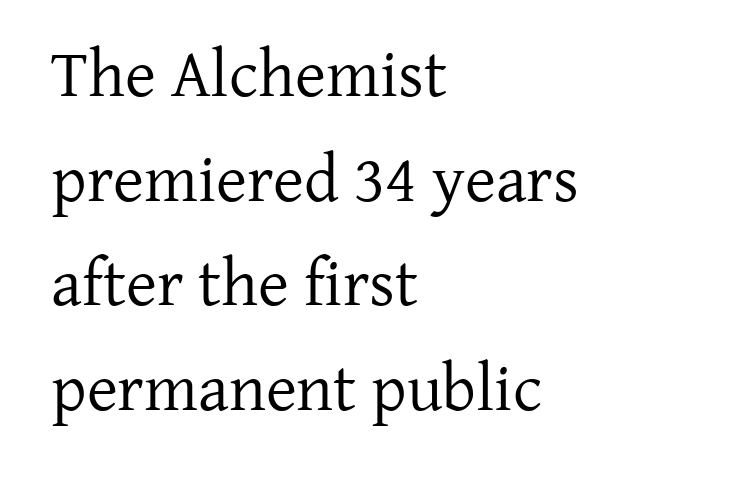
{"serif": "yes", "italic": "no", "bold": "no", "weight": "regular", "width": "normal", "stroke_contrast": "low", "x_height": "medium", "monospaced": "no", "underline": "no", "align": "left", "line_spacing": "normal", "line_spacing_ratio": 1.56, "letter_spacing": "normal", "letter_spacing_em": 0.0, "glyph_px": 67}
